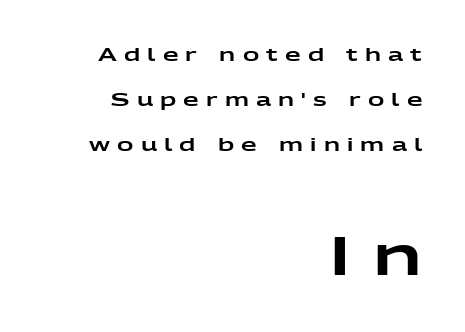
Q: Is the text italic (slanted)? A: No, it is upright.
Q: Is the typeface a serif or a sans-serif typeface? A: Sans-serif.
Q: Is the text underlined? A: No.
Q: How is the paragraph aligned? A: Right-aligned.
Q: Is the spacing between letters normal or unusually wide? A: Unusually wide.
Q: Is the spacing between lines tight, normal or loose? A: Loose.
Q: Which block of text is set in a larger size, the first (top) or the second (bottom)? A: The second (bottom) one.
Q: Width (condensed, normal, or wide)? A: Wide.
Q: Stroke contrast? A: Low.
Q: x-height? A: Medium.
Q: Monospaced? A: No.
